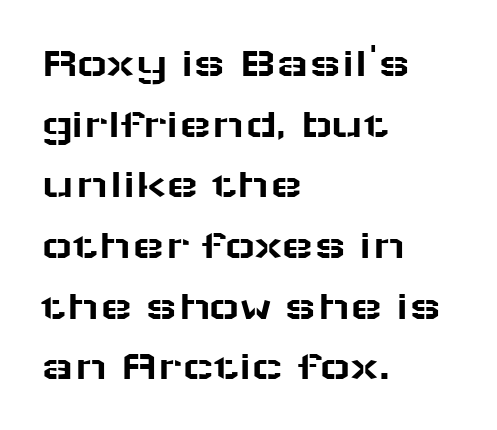
The image shows 43 px wide sans-serif type, upright; set left-aligned, normal line spacing (1.41x), normal letter spacing, not underlined; low stroke contrast and a medium x-height.
